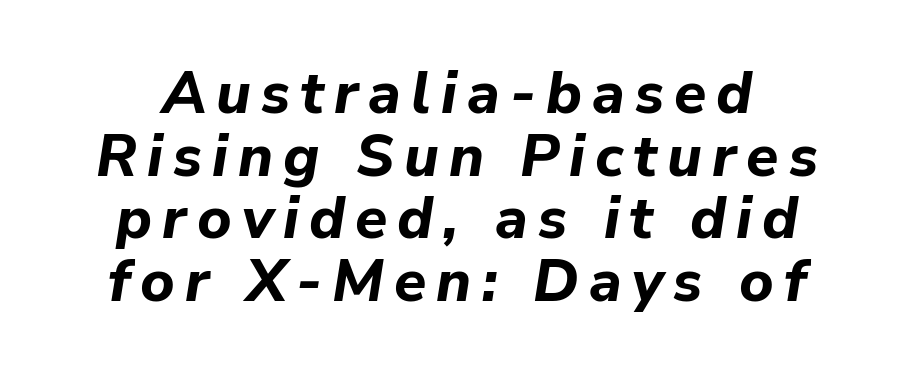
{"italic": "yes", "lean": "right", "slant_degrees": 9, "bold": "yes", "weight": "bold", "width": "normal", "stroke_contrast": "low", "x_height": "medium", "monospaced": "no", "underline": "no", "align": "center", "line_spacing": "tight", "line_spacing_ratio": 1.06, "glyph_px": 59}
